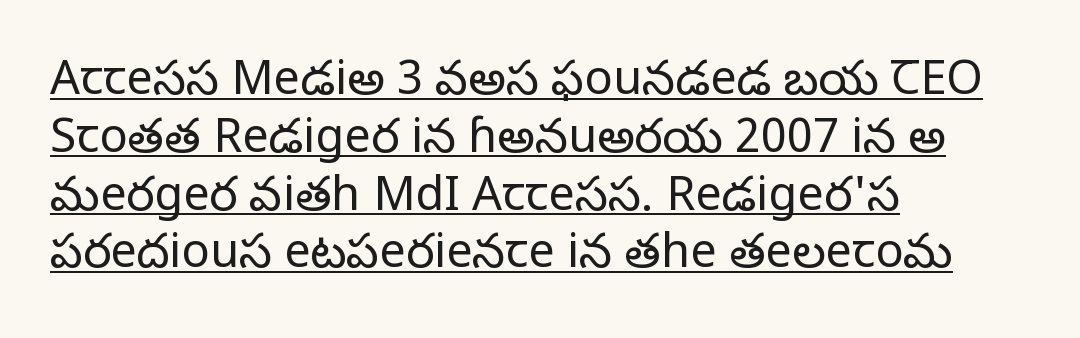
The image shows 47 px regular-weight serif type, upright; set left-aligned, line spacing 1.23x, normal letter spacing, underlined; low stroke contrast and a large x-height.
